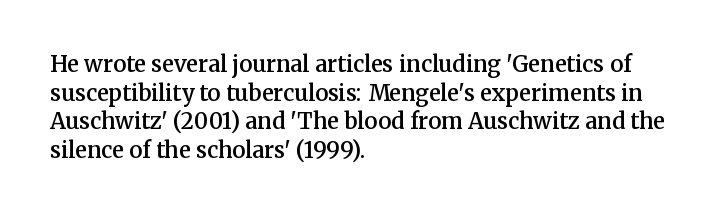
{"italic": "no", "bold": "semi", "underline": "no", "align": "left", "line_spacing": "normal", "line_spacing_ratio": 1.3, "letter_spacing": "normal", "letter_spacing_em": 0.0, "glyph_px": 22}
